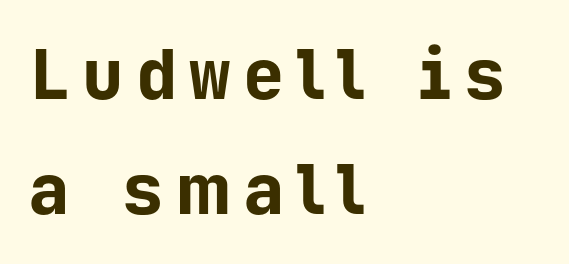
The font family rendered here belongs to the sans-serif group. Is the type bold? Yes — the strokes are clearly thick and heavy. Looks like terminal output: every glyph gets an equal slot. Honestly, there is no underline to notice here at all.
